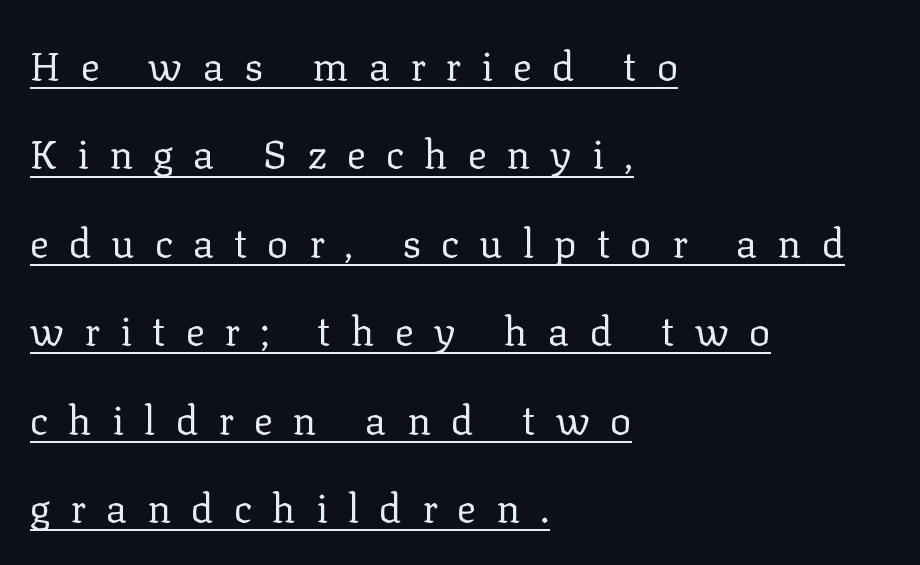
The image shows 40 px regular-weight serif type, upright; set left-aligned, loose line spacing (2.21x), unusually wide letter spacing (+0.5 em), underlined; low stroke contrast and a medium x-height.
